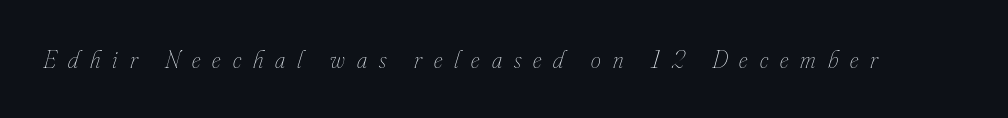
Q: Is the text bold? A: No.
Q: Is the text italic (slanted)? A: Yes, it leans right by about 16 degrees.
Q: Is the text underlined? A: No.
Q: Is the spacing between letters normal or unusually wide? A: Unusually wide.
